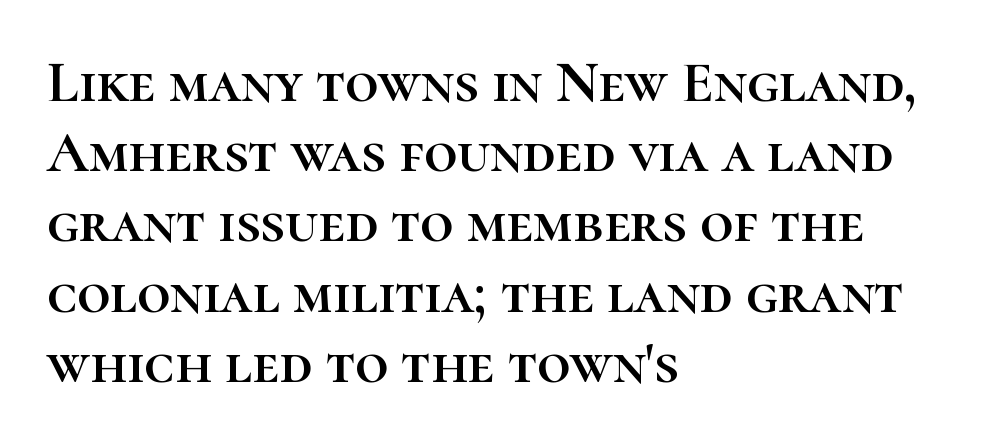
Q: Is the text italic (slanted)? A: No, it is upright.
Q: Is the text underlined? A: No.
Q: How is the paragraph aligned? A: Left-aligned.
Q: Is the spacing between letters normal or unusually wide? A: Normal.
Q: Width (condensed, normal, or wide)? A: Normal.
Q: Stroke contrast? A: High.
Q: x-height? A: Medium.
Q: Monospaced? A: No.
